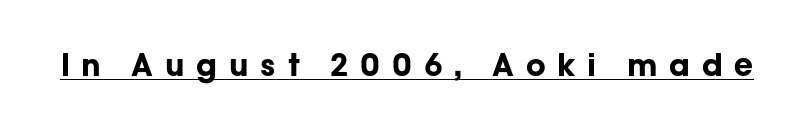
Q: Is the text bold? A: Yes.
Q: Is the text italic (slanted)? A: No, it is upright.
Q: Is the typeface a serif or a sans-serif typeface? A: Sans-serif.
Q: Is the text underlined? A: Yes.
Q: Is the spacing between letters normal or unusually wide? A: Unusually wide.
Q: Width (condensed, normal, or wide)? A: Normal.
Q: Stroke contrast? A: Low.
Q: x-height? A: Medium.
Q: Monospaced? A: No.
